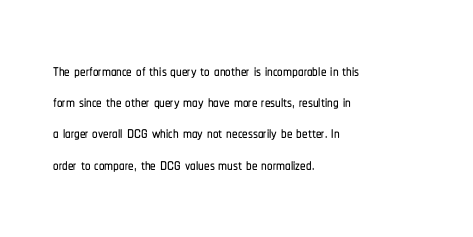
{"italic": "no", "underline": "no", "align": "left", "line_spacing": "normal", "line_spacing_ratio": 1.42, "letter_spacing": "normal", "letter_spacing_em": 0.0, "glyph_px": 22}
